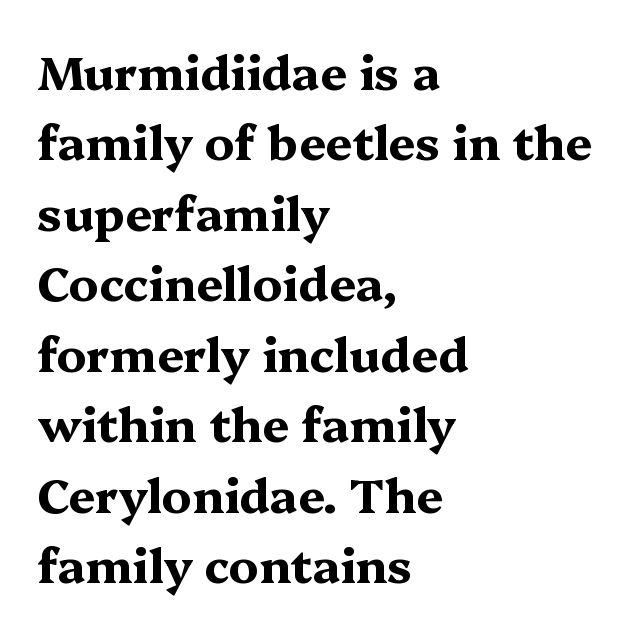
The image shows 47 px bold, wide serif type, upright; set left-aligned, normal line spacing (1.5x), normal letter spacing, not underlined; medium stroke contrast and a medium x-height.
